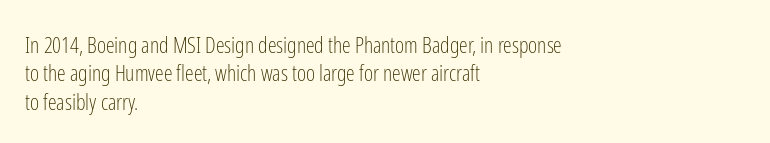
The image shows 22 px text type, upright; set left-aligned, normal line spacing (1.29x), normal letter spacing, not underlined.
